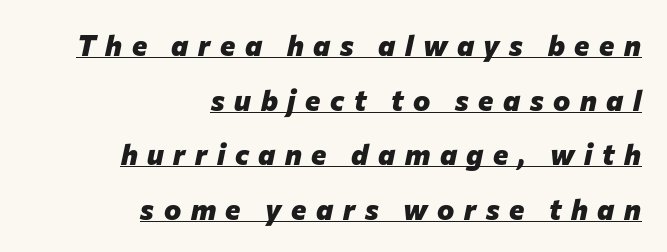
The sample has been set heavy, in full bold. A flush-right, rag-left setting is used for this passage. The lettering tilts uniformly, giving the passage an italic look. The letterforms stand isolated, each surrounded by extra space. Underlined type.
